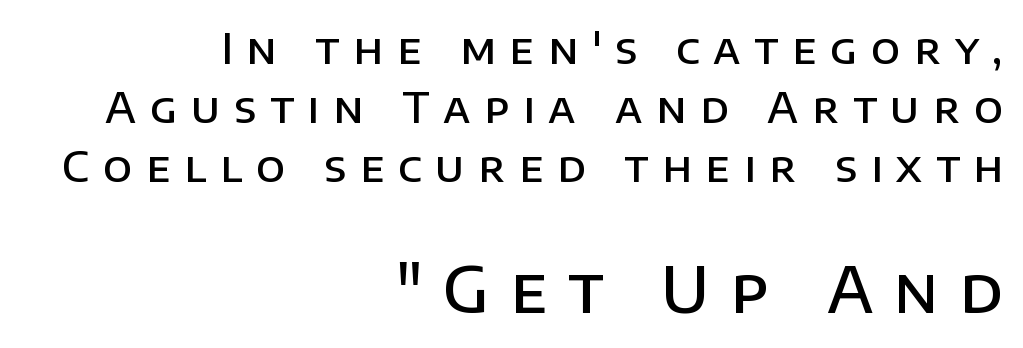
The image shows 63 px semibold sans-serif type, upright; set right-aligned, normal line spacing (1.41x), unusually wide letter spacing (+0.33 em), not underlined; the second (bottom) block is 1.5x larger; low stroke contrast and a large x-height.
